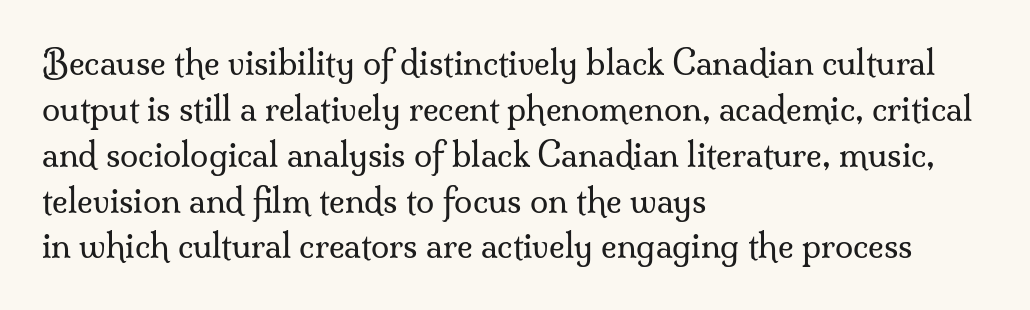
Q: Is the text bold? A: No.
Q: Is the text italic (slanted)? A: No, it is upright.
Q: Is the typeface a serif or a sans-serif typeface? A: Serif.
Q: Is the text underlined? A: No.
Q: How is the paragraph aligned? A: Left-aligned.
Q: Is the spacing between letters normal or unusually wide? A: Normal.
Q: Is the spacing between lines tight, normal or loose? A: Normal.
Q: Width (condensed, normal, or wide)? A: Normal.
Q: Stroke contrast? A: Medium.
Q: x-height? A: Small.
Q: Monospaced? A: No.
